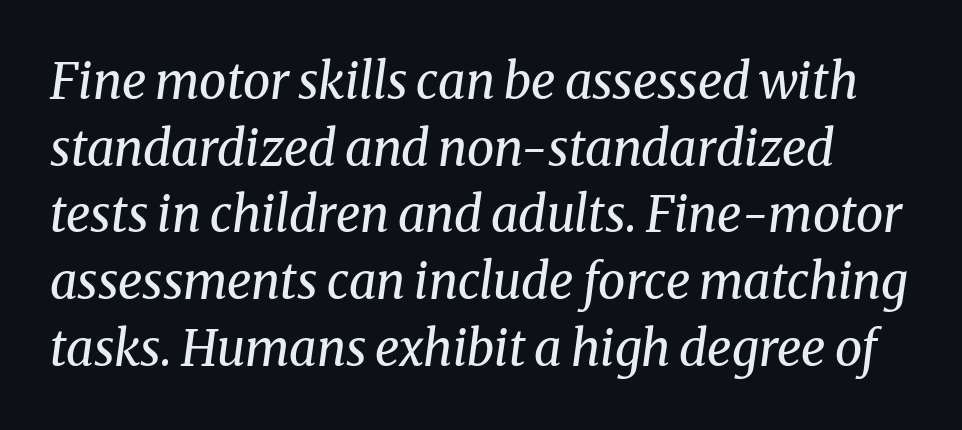
{"serif": "yes", "italic": "yes", "lean": "right", "slant_degrees": 8, "bold": "no", "weight": "regular", "width": "normal", "stroke_contrast": "medium", "x_height": "medium", "monospaced": "no", "underline": "no", "line_spacing": "normal", "line_spacing_ratio": 1.36, "letter_spacing": "normal", "letter_spacing_em": 0.0, "glyph_px": 49}
